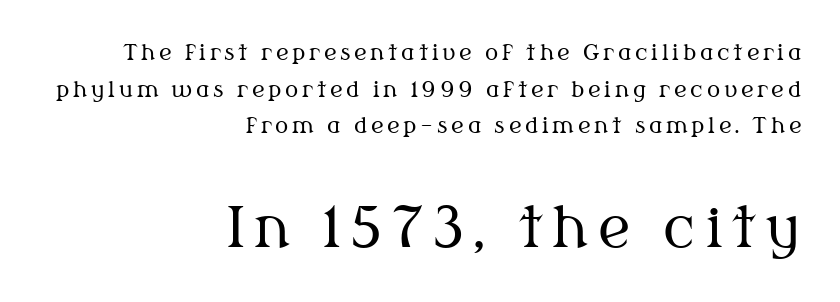
{"serif": "yes", "italic": "no", "bold": "no", "weight": "regular", "width": "normal", "stroke_contrast": "medium", "x_height": "medium", "monospaced": "no", "underline": "no", "align": "right", "line_spacing": "normal", "line_spacing_ratio": 1.66, "larger_block": "second", "size_ratio": 2.55, "glyph_px": 56}
